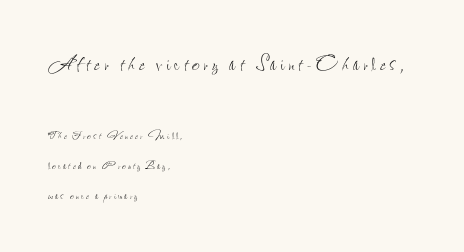
{"bold": "no", "underline": "no", "align": "left", "line_spacing": "loose", "line_spacing_ratio": 2.13, "larger_block": "first", "size_ratio": 1.93, "glyph_px": 27}
